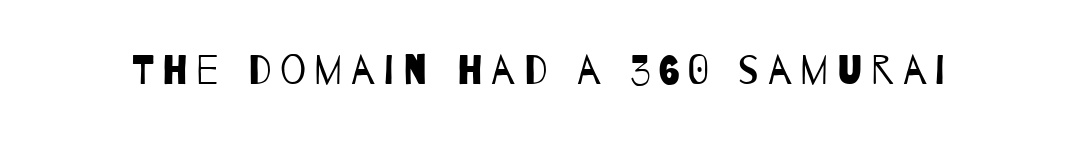
Q: Is the text bold? A: No.
Q: Is the typeface a serif or a sans-serif typeface? A: Sans-serif.
Q: Is the text underlined? A: No.
Q: Is the spacing between letters normal or unusually wide? A: Unusually wide.
Q: Width (condensed, normal, or wide)? A: Condensed.
Q: Stroke contrast? A: Low.
Q: x-height? A: Large.
Q: Monospaced? A: No.
